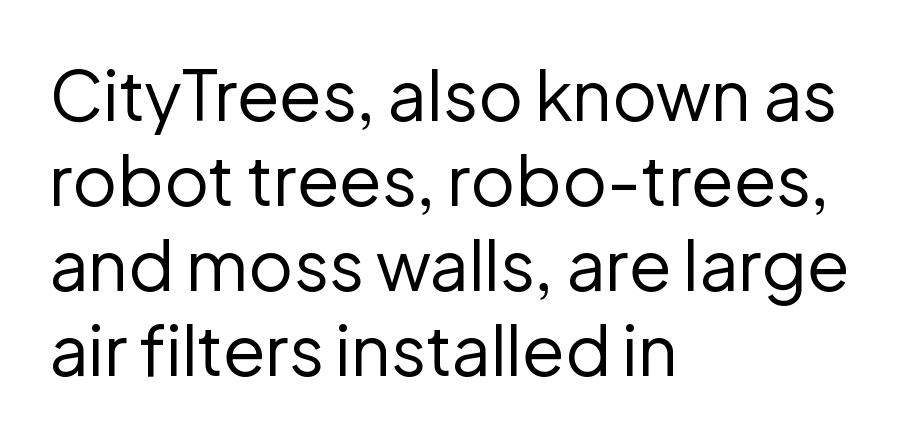
{"serif": "no", "italic": "no", "bold": "no", "weight": "regular", "width": "normal", "stroke_contrast": "low", "x_height": "medium", "monospaced": "no", "underline": "no", "align": "left", "line_spacing_ratio": 1.23, "letter_spacing": "normal", "letter_spacing_em": 0.0, "glyph_px": 69}
